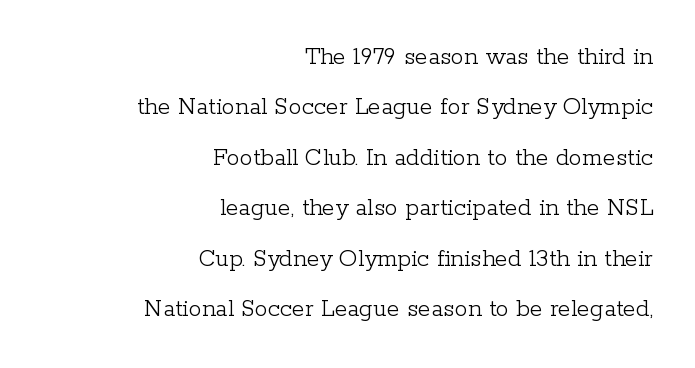
The image shows 26 px text type, upright; set right-aligned, loose line spacing (1.94x), normal letter spacing, not underlined.
